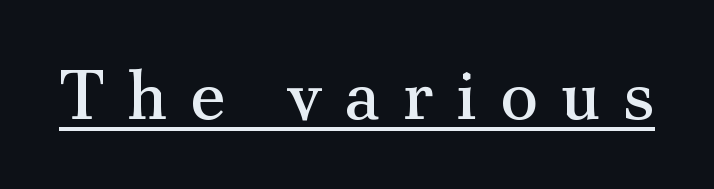
{"serif": "yes", "italic": "no", "bold": "no", "weight": "regular", "width": "normal", "stroke_contrast": "medium", "x_height": "small", "monospaced": "no", "underline": "yes", "letter_spacing": "wide", "letter_spacing_em": 0.31, "glyph_px": 71}
